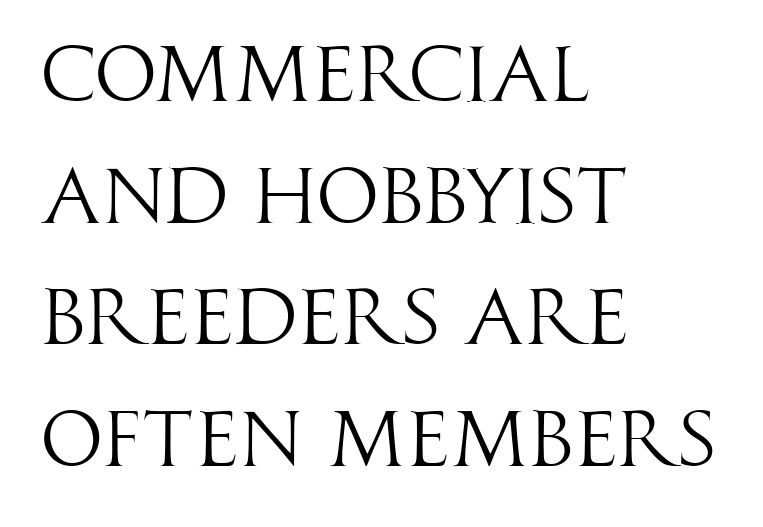
{"serif": "no", "italic": "no", "bold": "no", "weight": "light", "width": "condensed", "stroke_contrast": "high", "x_height": "large", "monospaced": "no", "underline": "no", "align": "left", "line_spacing": "normal", "line_spacing_ratio": 1.54, "letter_spacing": "normal", "letter_spacing_em": 0.0, "glyph_px": 79}
